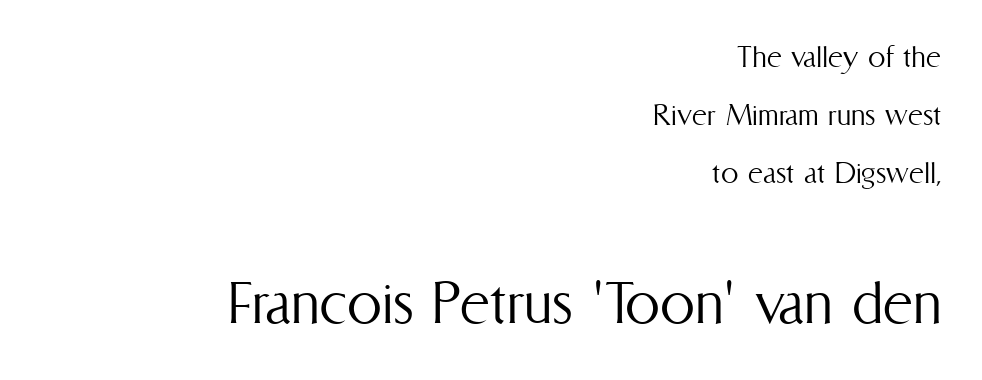
The image shows 70 px light, condensed type, upright; set right-aligned, normal line spacing (1.66x), normal letter spacing, not underlined; the second (bottom) block is 2.0x larger; medium stroke contrast and a medium x-height.
